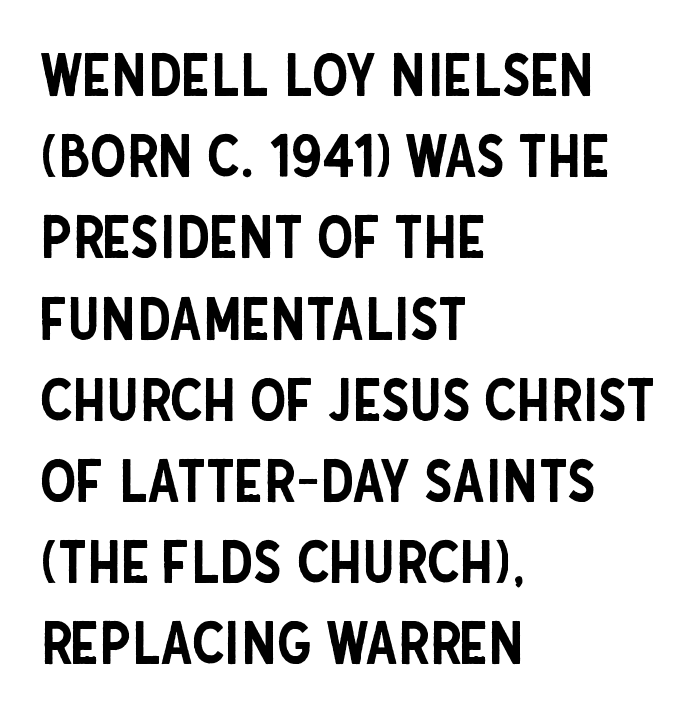
Q: Is the text italic (slanted)? A: No, it is upright.
Q: Is the typeface a serif or a sans-serif typeface? A: Sans-serif.
Q: Is the text underlined? A: No.
Q: How is the paragraph aligned? A: Left-aligned.
Q: Is the spacing between letters normal or unusually wide? A: Normal.
Q: Is the spacing between lines tight, normal or loose? A: Normal.
Q: Width (condensed, normal, or wide)? A: Condensed.
Q: Stroke contrast? A: Low.
Q: x-height? A: Large.
Q: Monospaced? A: No.
